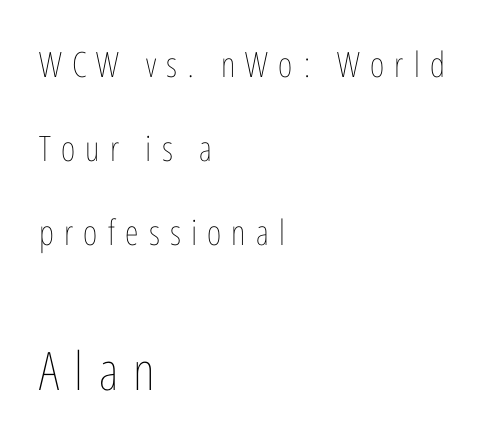
{"italic": "no", "bold": "no", "weight": "thin", "width": "condensed", "stroke_contrast": "low", "x_height": "medium", "monospaced": "no", "underline": "no", "align": "left", "line_spacing": "loose", "line_spacing_ratio": 2.4, "letter_spacing": "wide", "letter_spacing_em": 0.29, "larger_block": "second", "size_ratio": 1.51, "glyph_px": 53}
